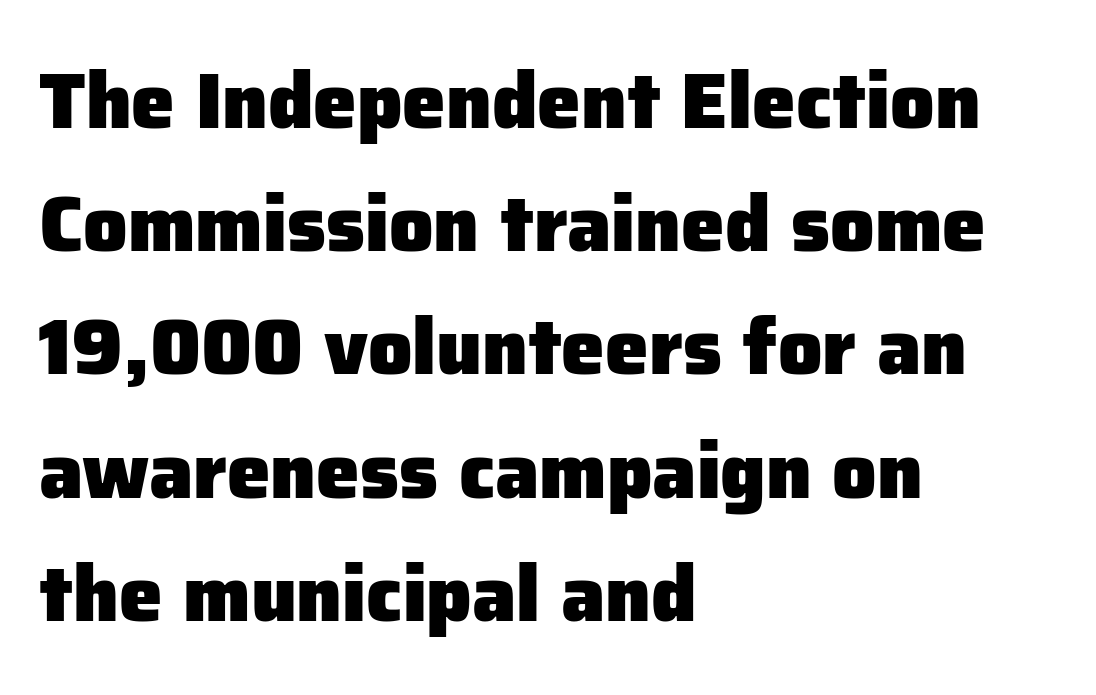
Q: Is the text bold? A: Yes.
Q: Is the text italic (slanted)? A: No, it is upright.
Q: Is the typeface a serif or a sans-serif typeface? A: Sans-serif.
Q: Is the text underlined? A: No.
Q: How is the paragraph aligned? A: Left-aligned.
Q: Is the spacing between letters normal or unusually wide? A: Normal.
Q: Is the spacing between lines tight, normal or loose? A: Normal.
Q: Width (condensed, normal, or wide)? A: Normal.
Q: Stroke contrast? A: Low.
Q: x-height? A: Medium.
Q: Monospaced? A: No.
